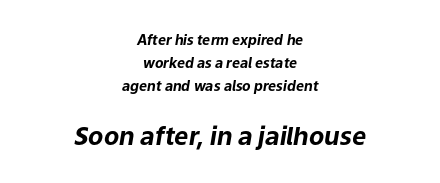
The letters are slanted; this is an italic face. Layout note: lines centered. In terms of weight, the rendering is a true, heavy bold. Underline: absent. A student would notice the bottom passage is typeset larger than what precedes it.
